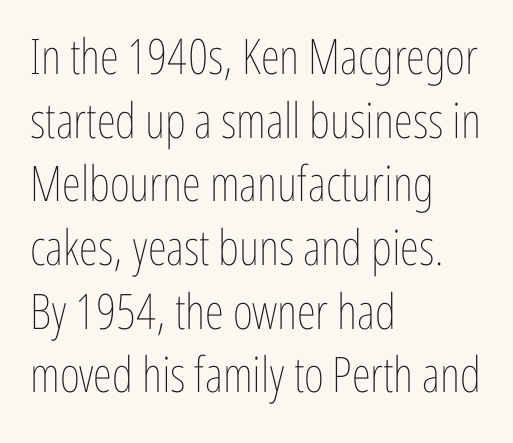
Weight: not bold — regular or lighter. The paragraph shown leans on its left margin. Compared with typical body copy, the letter spacing here is the same. Is this a fixed-width face? No — the glyphs have proportional, varying widths. The rendering uses a moderate line-height, typical for paragraphs. In terms of posture, this sample is upright.
